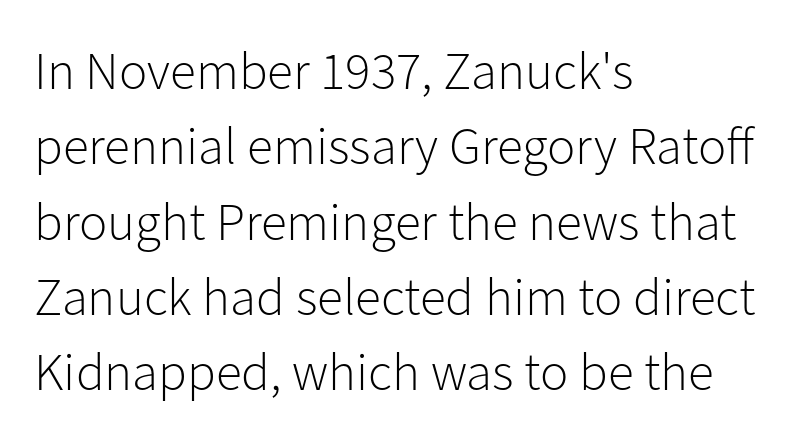
The image shows 53 px light sans-serif type, upright; set left-aligned, normal line spacing (1.42x), normal letter spacing, not underlined; low stroke contrast and a medium x-height.
